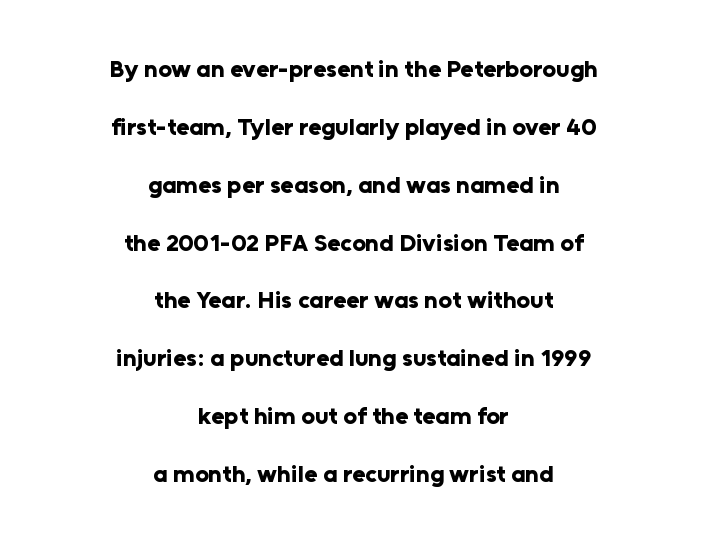
Q: Is the text bold? A: Yes.
Q: Is the text italic (slanted)? A: No, it is upright.
Q: Is the text underlined? A: No.
Q: How is the paragraph aligned? A: Centered.
Q: Is the spacing between letters normal or unusually wide? A: Normal.
Q: Is the spacing between lines tight, normal or loose? A: Loose.
